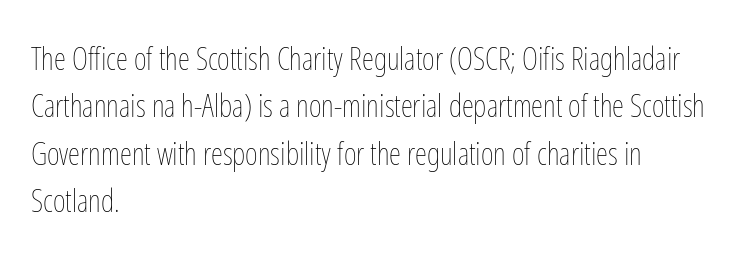
Q: Is the text bold? A: No.
Q: Is the text italic (slanted)? A: No, it is upright.
Q: Is the text underlined? A: No.
Q: How is the paragraph aligned? A: Left-aligned.
Q: Is the spacing between letters normal or unusually wide? A: Normal.
Q: Is the spacing between lines tight, normal or loose? A: Normal.
Q: Width (condensed, normal, or wide)? A: Condensed.
Q: Stroke contrast? A: Low.
Q: x-height? A: Medium.
Q: Monospaced? A: No.
